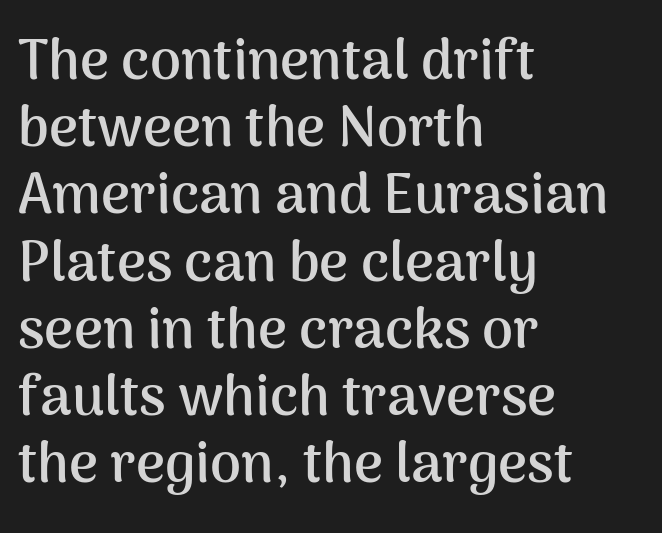
Q: Is the text bold? A: Yes.
Q: Is the text italic (slanted)? A: No, it is upright.
Q: Is the typeface a serif or a sans-serif typeface? A: Sans-serif.
Q: Is the text underlined? A: No.
Q: How is the paragraph aligned? A: Left-aligned.
Q: Is the spacing between letters normal or unusually wide? A: Normal.
Q: Width (condensed, normal, or wide)? A: Normal.
Q: Stroke contrast? A: Medium.
Q: x-height? A: Medium.
Q: Monospaced? A: No.
